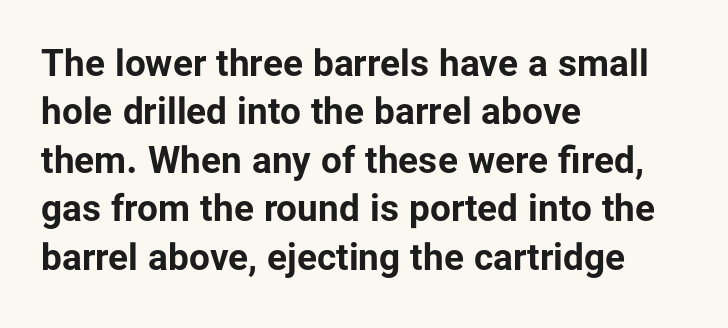
Check under the words: just untouched page. There is no visible air inserted between adjacent glyphs. Note the varied advance widths — an 'i' is clearly narrower than an 'm'. What kind of face is this? One without serifs — a sans.
